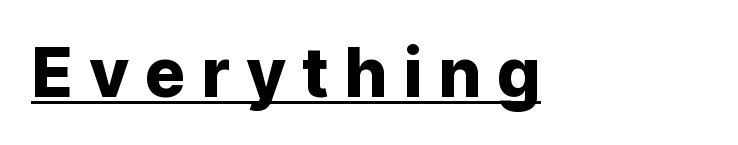
Glyph-to-glyph distance is far greater than everyday printed text. A typesetter would label this face a sans. Honestly, the underline is the first thing you notice here. Looks like regular typesetting: each glyph gets only the width it needs. The letters stand straight up with perfectly vertical stems.
